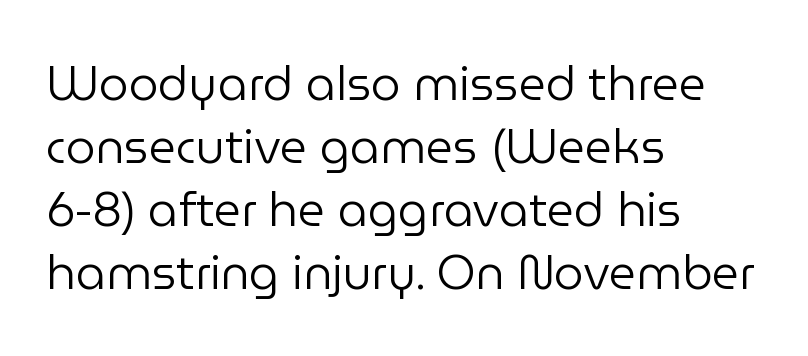
{"serif": "no", "italic": "no", "bold": "no", "weight": "regular", "width": "normal", "stroke_contrast": "low", "x_height": "medium", "monospaced": "no", "underline": "no", "align": "left", "line_spacing": "normal", "line_spacing_ratio": 1.34, "letter_spacing": "normal", "letter_spacing_em": 0.0, "glyph_px": 47}
